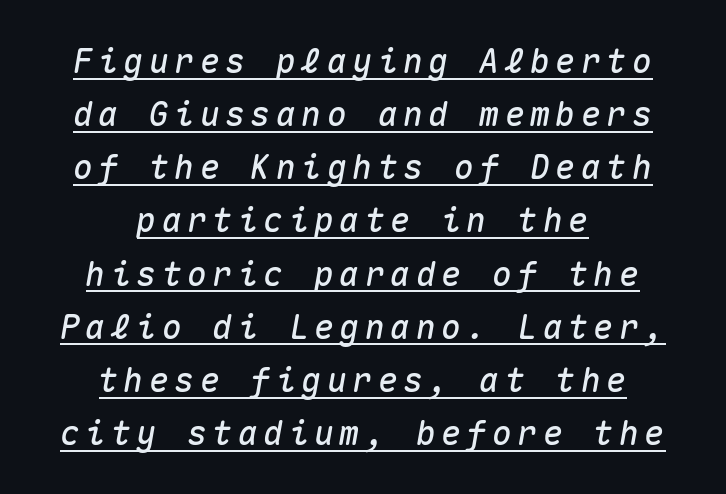
Q: Is the text italic (slanted)? A: Yes, it leans right by about 10 degrees.
Q: Is the text underlined? A: Yes.
Q: How is the paragraph aligned? A: Centered.
Q: Is the spacing between lines tight, normal or loose? A: Normal.
Q: Width (condensed, normal, or wide)? A: Normal.
Q: Stroke contrast? A: Medium.
Q: x-height? A: Medium.
Q: Monospaced? A: Yes.
